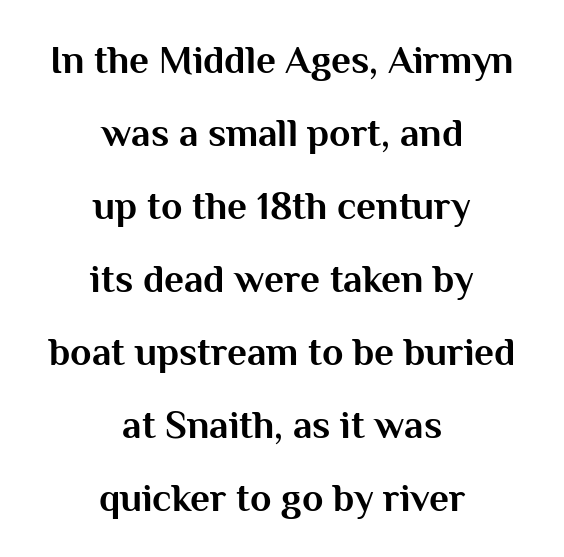
The image shows 39 px bold sans-serif type, upright; set centered, line spacing 1.87x, normal letter spacing, not underlined; medium stroke contrast and a medium x-height.
